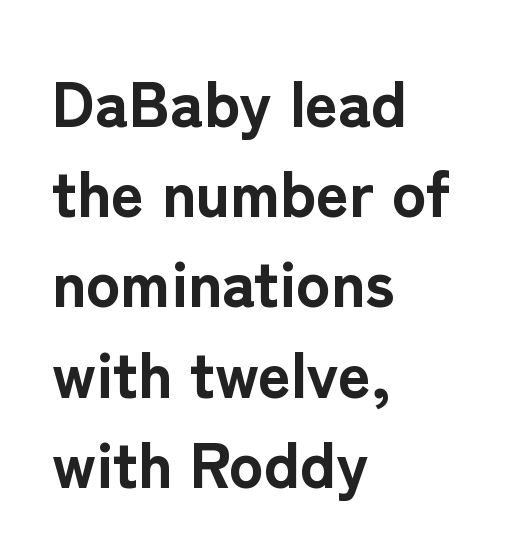
The image shows 64 px bold sans-serif type, upright; set left-aligned, normal line spacing (1.41x), normal letter spacing, not underlined; low stroke contrast and a medium x-height.
